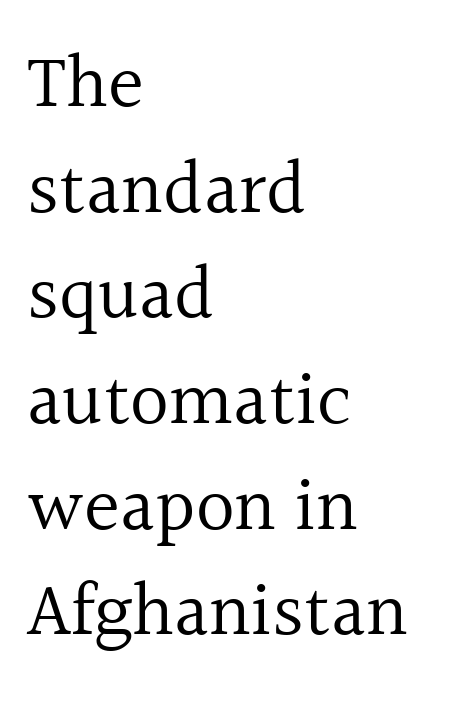
The image shows 76 px regular-weight serif type, upright; set left-aligned, normal line spacing (1.39x), normal letter spacing, not underlined; a medium x-height.
